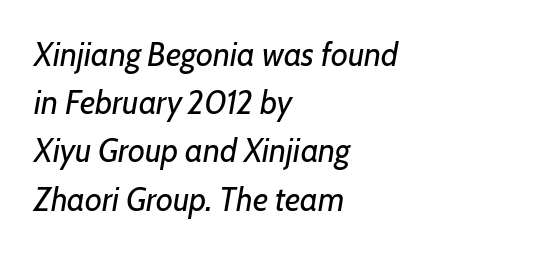
Think of a printed novel: that variable character pitch is what you see here. All the whitespace from short lines collects on the right. Is there much room between lines? A standard amount, neither cramped nor airy. Does extra space separate the letters? No, they use regular spacing. Italic: yes, the glyphs are oblique. Weight: in the light-to-regular range.
